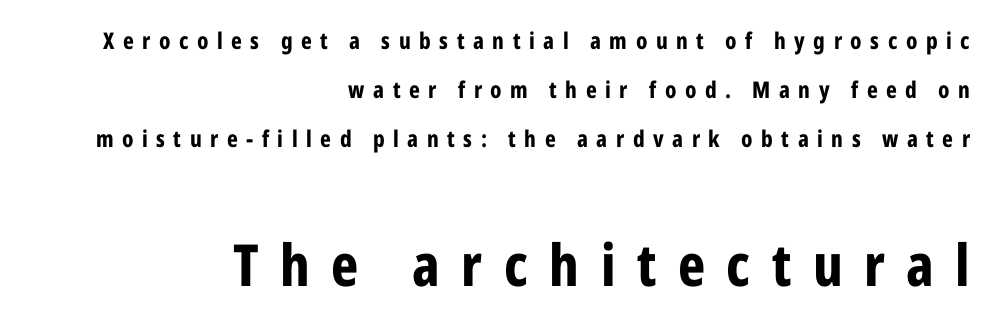
Q: Is the text bold? A: Yes.
Q: Is the text italic (slanted)? A: No, it is upright.
Q: Is the typeface a serif or a sans-serif typeface? A: Sans-serif.
Q: Is the text underlined? A: No.
Q: How is the paragraph aligned? A: Right-aligned.
Q: Is the spacing between letters normal or unusually wide? A: Unusually wide.
Q: Is the spacing between lines tight, normal or loose? A: Loose.
Q: Which block of text is set in a larger size, the first (top) or the second (bottom)? A: The second (bottom) one.
Q: Width (condensed, normal, or wide)? A: Condensed.
Q: Stroke contrast? A: Low.
Q: x-height? A: Medium.
Q: Monospaced? A: No.
